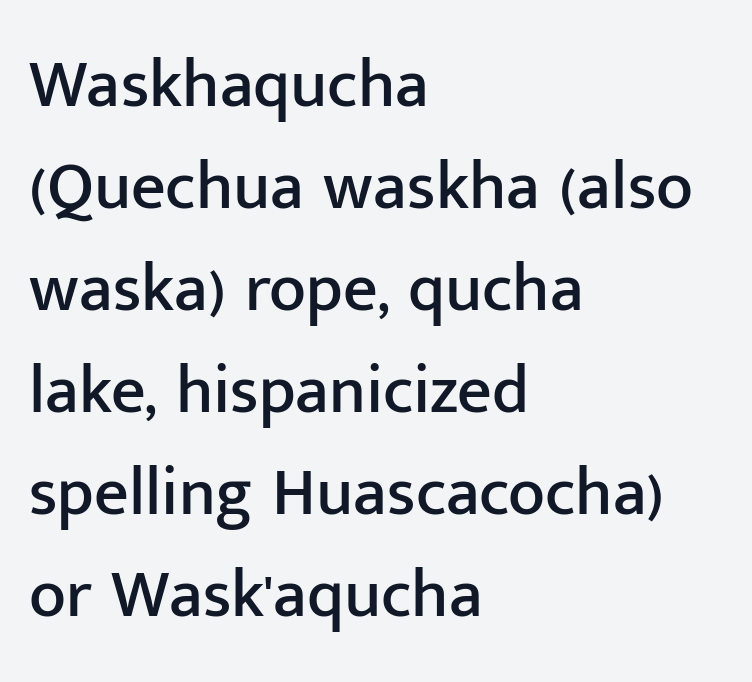
Regarding serifs, this sample does without them. A typesetter would call this leading conventional body-copy spacing. Typeset ragged right — the left edge is the straight one. Rule under the text: the space is simply empty.
